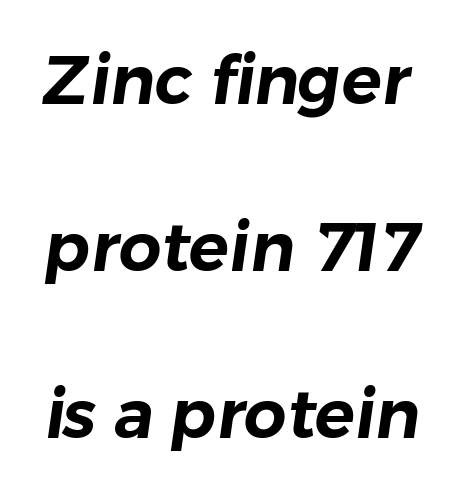
Has an underline been added? It has not. The face used here is a sans, in the tradition of grotesques and geometrics. One glance says open: line gaps are wider than usual. Looks like regular typesetting: each glyph gets only the width it needs. Tracking value appears to be zero — textbook default spacing.
